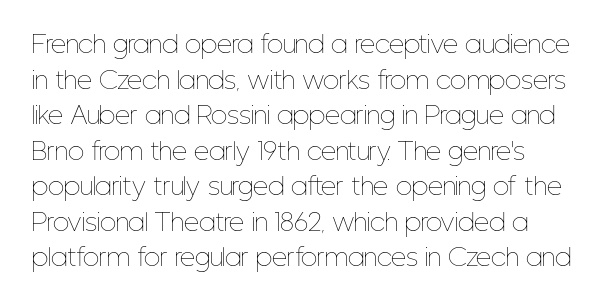
Q: Is the text bold? A: No.
Q: Is the text italic (slanted)? A: No, it is upright.
Q: Is the text underlined? A: No.
Q: Is the spacing between letters normal or unusually wide? A: Normal.
Q: Is the spacing between lines tight, normal or loose? A: Normal.
